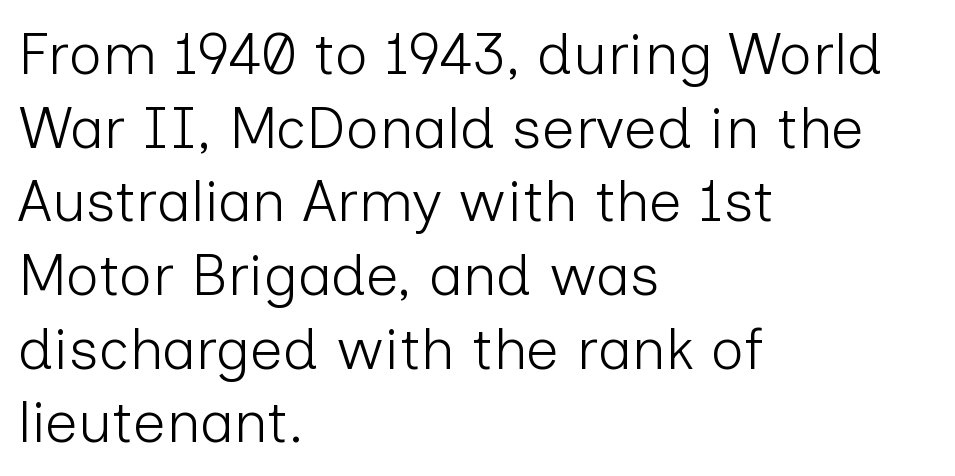
Q: Is the text bold? A: No.
Q: Is the text italic (slanted)? A: No, it is upright.
Q: Is the typeface a serif or a sans-serif typeface? A: Sans-serif.
Q: Is the text underlined? A: No.
Q: How is the paragraph aligned? A: Left-aligned.
Q: Is the spacing between letters normal or unusually wide? A: Normal.
Q: Is the spacing between lines tight, normal or loose? A: Normal.
Q: Width (condensed, normal, or wide)? A: Normal.
Q: Stroke contrast? A: Low.
Q: x-height? A: Medium.
Q: Monospaced? A: No.
